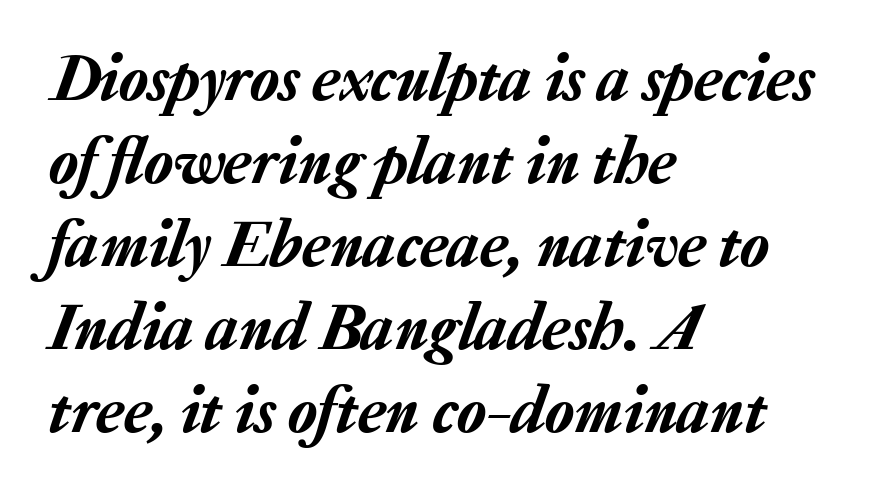
The image shows 67 px text type, italic (leaning right); set left-aligned, line spacing 1.24x, normal letter spacing, not underlined; low stroke contrast and a medium x-height.
